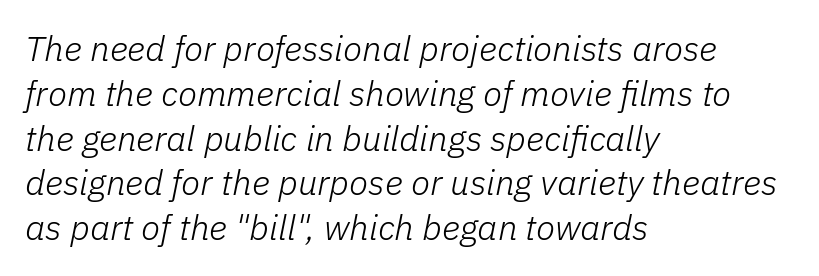
The image shows 35 px light type, italic (leaning right); set left-aligned, normal line spacing (1.28x), normal letter spacing, not underlined; low stroke contrast and a medium x-height.
